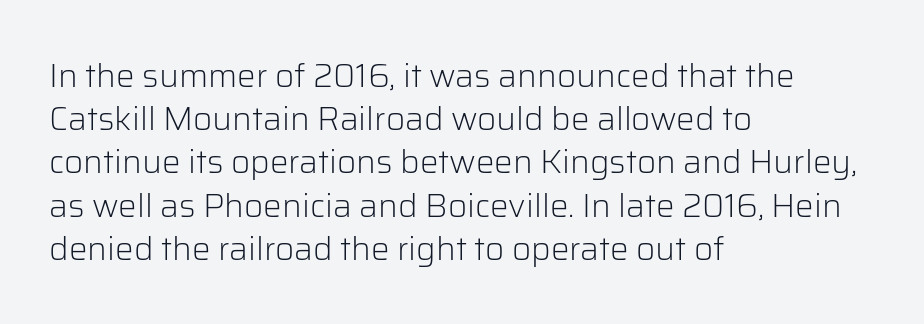
The image shows 33 px light sans-serif type, upright; set left-aligned, normal line spacing (1.31x), normal letter spacing, not underlined; low stroke contrast and a medium x-height.
